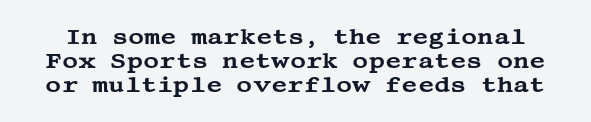
{"italic": "no", "underline": "no", "line_spacing": "tight", "line_spacing_ratio": 1.08, "letter_spacing": "normal", "letter_spacing_em": 0.0, "glyph_px": 22}
